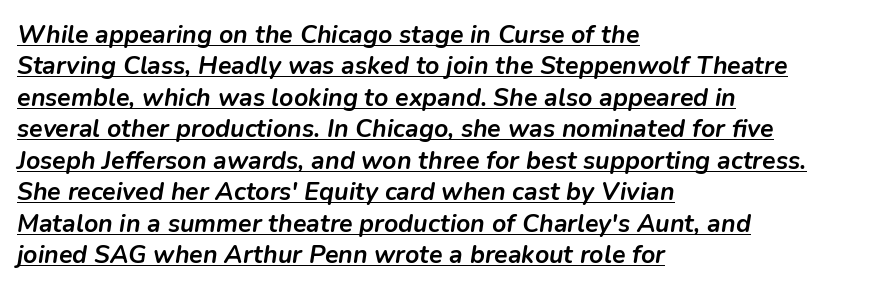
Q: Is the text bold? A: Yes.
Q: Is the text italic (slanted)? A: Yes, it leans right by about 9 degrees.
Q: Is the text underlined? A: Yes.
Q: How is the paragraph aligned? A: Left-aligned.
Q: Is the spacing between letters normal or unusually wide? A: Normal.
Q: Is the spacing between lines tight, normal or loose? A: Normal.
